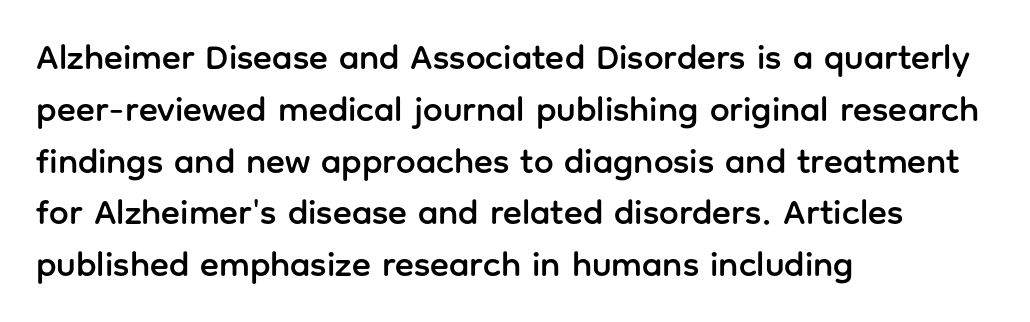
Q: Is the text italic (slanted)? A: No, it is upright.
Q: Is the typeface a serif or a sans-serif typeface? A: Sans-serif.
Q: Is the text underlined? A: No.
Q: How is the paragraph aligned? A: Left-aligned.
Q: Is the spacing between letters normal or unusually wide? A: Normal.
Q: Is the spacing between lines tight, normal or loose? A: Normal.
Q: Width (condensed, normal, or wide)? A: Normal.
Q: Stroke contrast? A: Low.
Q: x-height? A: Medium.
Q: Monospaced? A: No.
